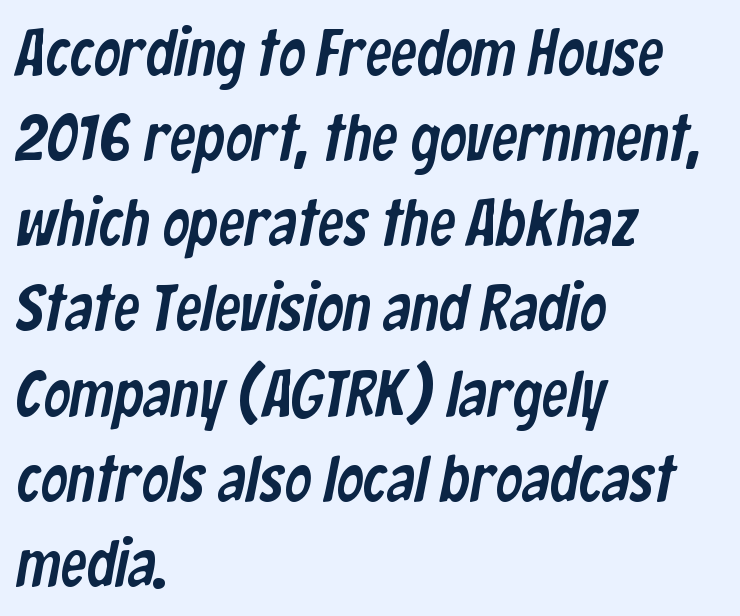
Q: Is the typeface a serif or a sans-serif typeface? A: Sans-serif.
Q: Is the text underlined? A: No.
Q: How is the paragraph aligned? A: Left-aligned.
Q: Is the spacing between letters normal or unusually wide? A: Normal.
Q: Is the spacing between lines tight, normal or loose? A: Normal.
Q: Width (condensed, normal, or wide)? A: Condensed.
Q: Stroke contrast? A: Low.
Q: x-height? A: Medium.
Q: Monospaced? A: No.
